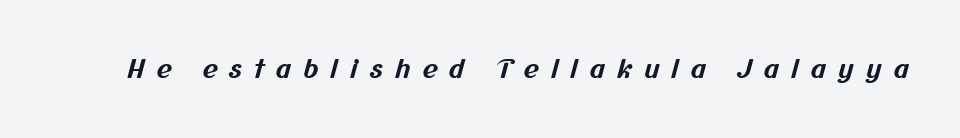
{"bold": "yes", "underline": "no", "letter_spacing": "wide", "letter_spacing_em": 0.45, "glyph_px": 26}
